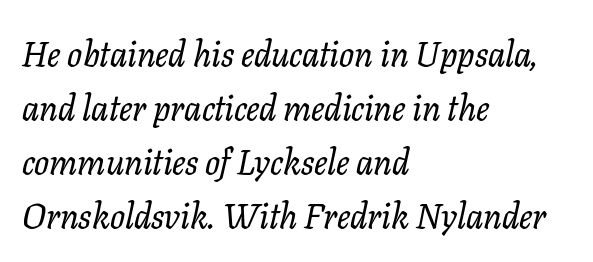
Q: Is the text italic (slanted)? A: Yes, it leans right by about 11 degrees.
Q: Is the typeface a serif or a sans-serif typeface? A: Serif.
Q: Is the text underlined? A: No.
Q: How is the paragraph aligned? A: Left-aligned.
Q: Is the spacing between letters normal or unusually wide? A: Normal.
Q: Is the spacing between lines tight, normal or loose? A: Normal.
Q: Width (condensed, normal, or wide)? A: Normal.
Q: Stroke contrast? A: Low.
Q: x-height? A: Medium.
Q: Monospaced? A: No.
